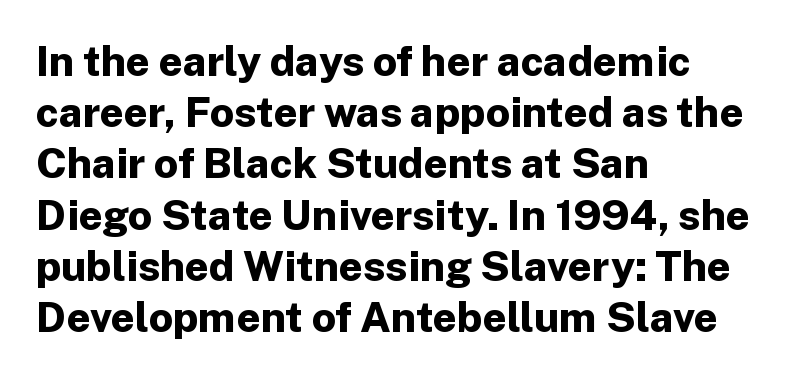
Q: Is the text bold? A: Yes.
Q: Is the text italic (slanted)? A: No, it is upright.
Q: Is the typeface a serif or a sans-serif typeface? A: Sans-serif.
Q: Is the text underlined? A: No.
Q: How is the paragraph aligned? A: Left-aligned.
Q: Is the spacing between letters normal or unusually wide? A: Normal.
Q: Width (condensed, normal, or wide)? A: Normal.
Q: Stroke contrast? A: Low.
Q: x-height? A: Medium.
Q: Monospaced? A: No.
